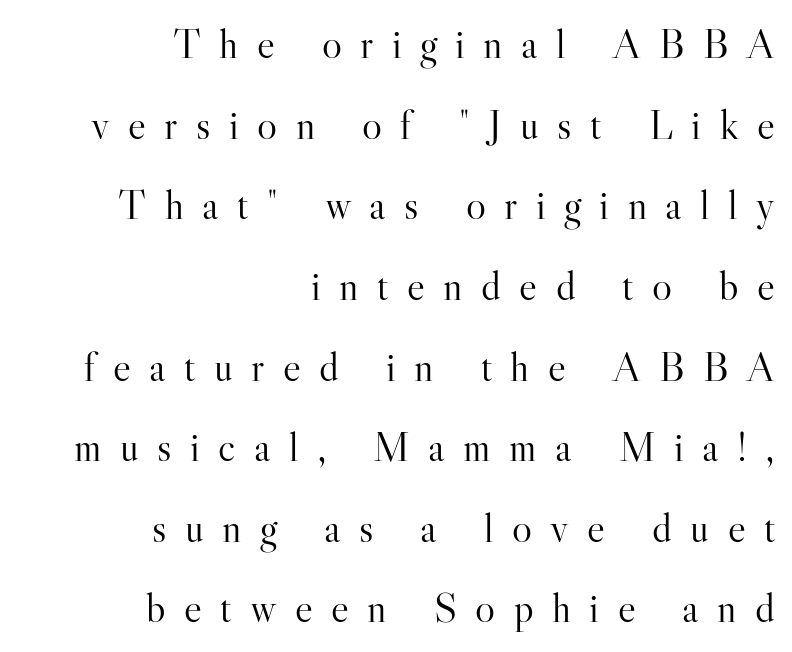
Q: Is the text bold? A: No.
Q: Is the text italic (slanted)? A: No, it is upright.
Q: Is the typeface a serif or a sans-serif typeface? A: Serif.
Q: Is the text underlined? A: No.
Q: How is the paragraph aligned? A: Right-aligned.
Q: Is the spacing between letters normal or unusually wide? A: Unusually wide.
Q: Is the spacing between lines tight, normal or loose? A: Loose.
Q: Width (condensed, normal, or wide)? A: Normal.
Q: Stroke contrast? A: High.
Q: x-height? A: Small.
Q: Monospaced? A: No.
